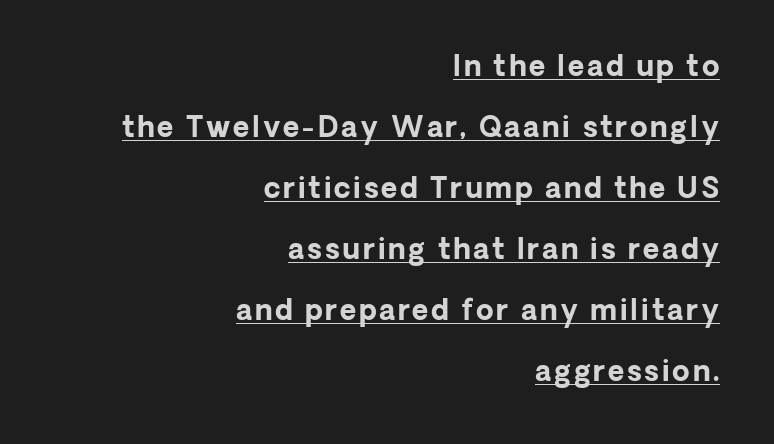
The image shows 28 px bold sans-serif type, upright; set right-aligned, loose line spacing (2.18x), underlined; low stroke contrast and a medium x-height.
